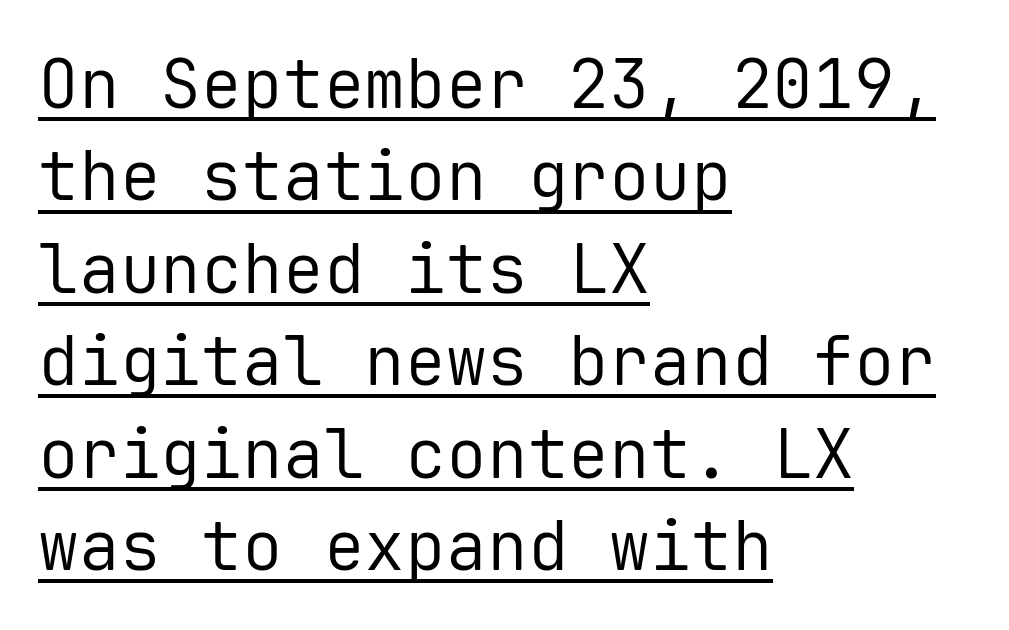
Tracking here is standard; glyphs follow each other at the usual distance. The rendering uses a moderate line-height, typical for paragraphs. Every character sits straight up, as roman type does. These lines stack with their left ends in a neat column. Weight: in the light-to-regular range.
